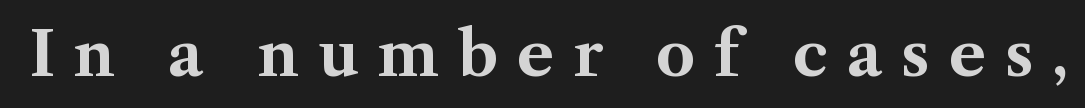
These lines are rendered in a variable-pitch font. The lettering holds an erect, upright posture throughout. Characters follow at a spacing far wider than the type designer built in. Descender tails drop into unmarked territory. This is serif lettering, the kind often seen in printed books. The font is running at its bold setting.
